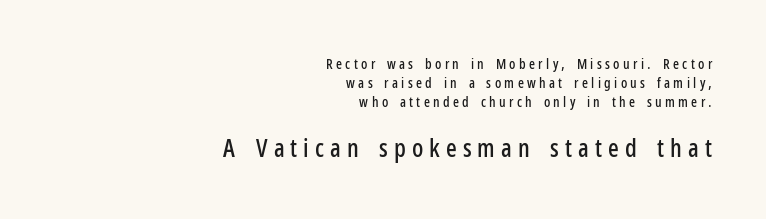
Does the bottom block carry the larger type? Yes, it does. Between one letter and the next there's a generous, obvious gap. The setting favours the right margin, as signatures and pull-quotes sometimes do. Leading matches the norm, producing a regular column.
